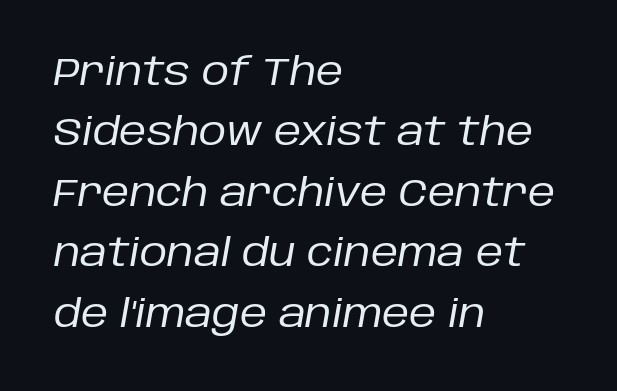
{"italic": "yes", "lean": "right", "slant_degrees": 10, "bold": "no", "weight": "regular", "width": "normal", "stroke_contrast": "low", "x_height": "large", "monospaced": "no", "underline": "no", "align": "left", "line_spacing": "normal", "line_spacing_ratio": 1.59, "letter_spacing": "normal", "letter_spacing_em": 0.0, "glyph_px": 38}
